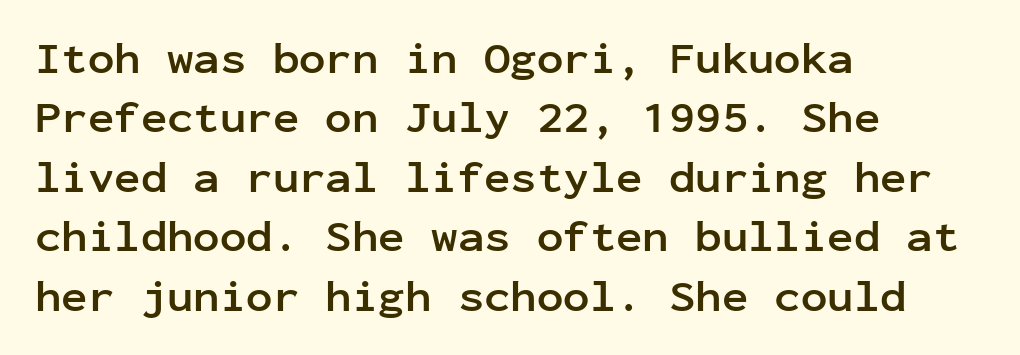
The image shows 44 px semibold sans-serif type, upright, monospaced; set left-aligned, normal line spacing (1.35x), normal letter spacing, not underlined; low stroke contrast and a medium x-height.
